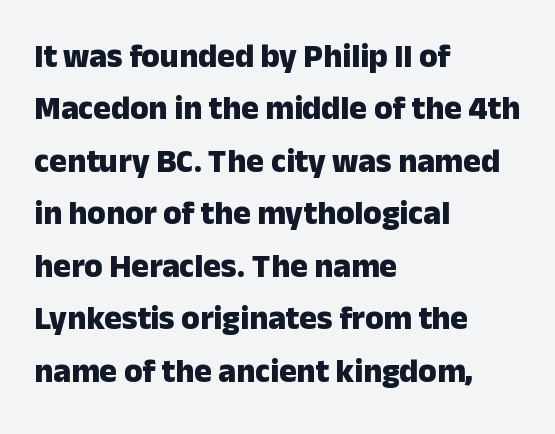
The image shows 33 px heavy sans-serif type, upright; set left-aligned, normal line spacing (1.59x), normal letter spacing, not underlined; low stroke contrast and a medium x-height.
